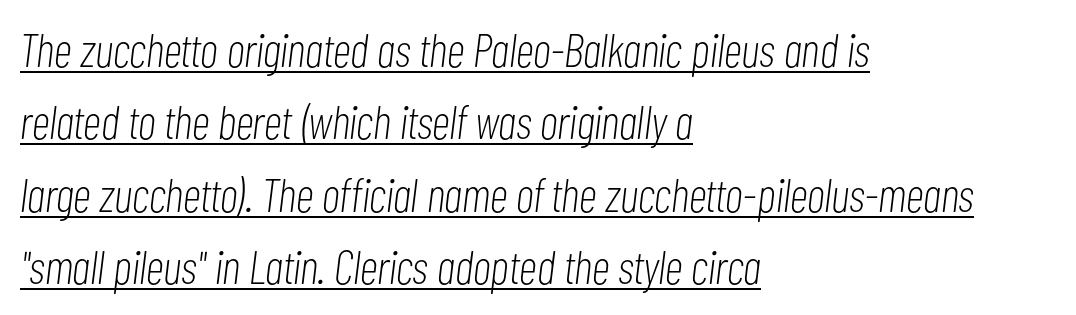
The image shows 47 px light, condensed type, italic (leaning right); set left-aligned, normal line spacing (1.54x), normal letter spacing, underlined; low stroke contrast and a medium x-height.
